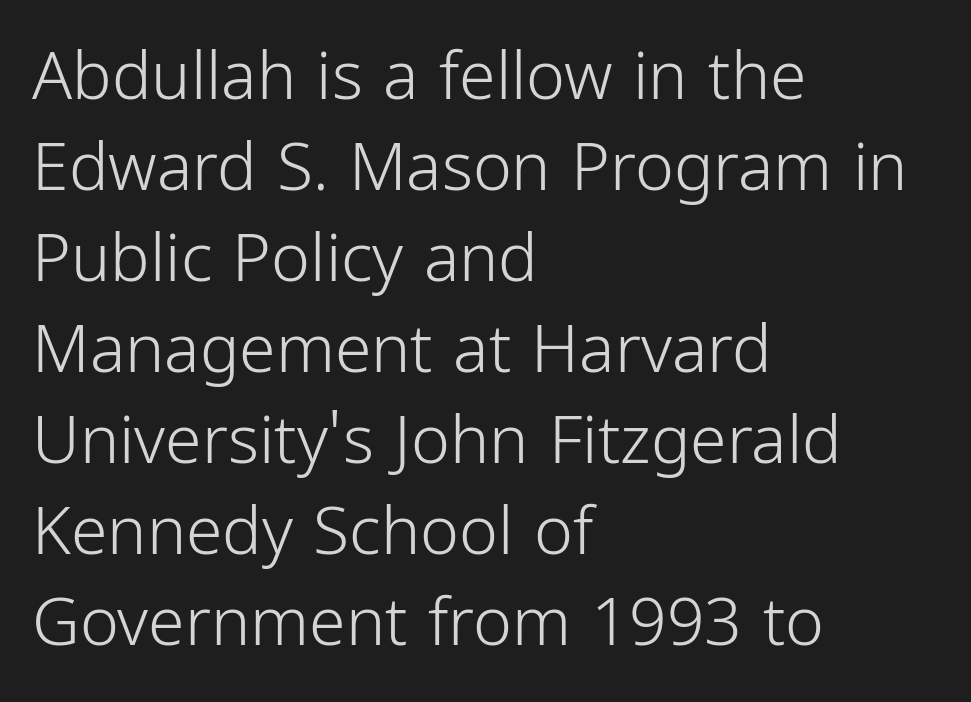
Q: Is the text bold? A: No.
Q: Is the text italic (slanted)? A: No, it is upright.
Q: Is the typeface a serif or a sans-serif typeface? A: Sans-serif.
Q: Is the text underlined? A: No.
Q: How is the paragraph aligned? A: Left-aligned.
Q: Is the spacing between letters normal or unusually wide? A: Normal.
Q: Is the spacing between lines tight, normal or loose? A: Normal.
Q: Width (condensed, normal, or wide)? A: Condensed.
Q: Stroke contrast? A: Low.
Q: x-height? A: Medium.
Q: Monospaced? A: No.
